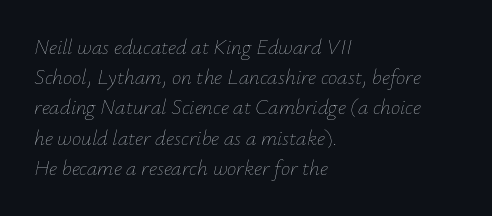
{"italic": "yes", "lean": "right", "slant_degrees": 12, "bold": "no", "underline": "no", "align": "left", "line_spacing": "normal", "line_spacing_ratio": 1.44, "letter_spacing": "normal", "letter_spacing_em": 0.0, "glyph_px": 21}
